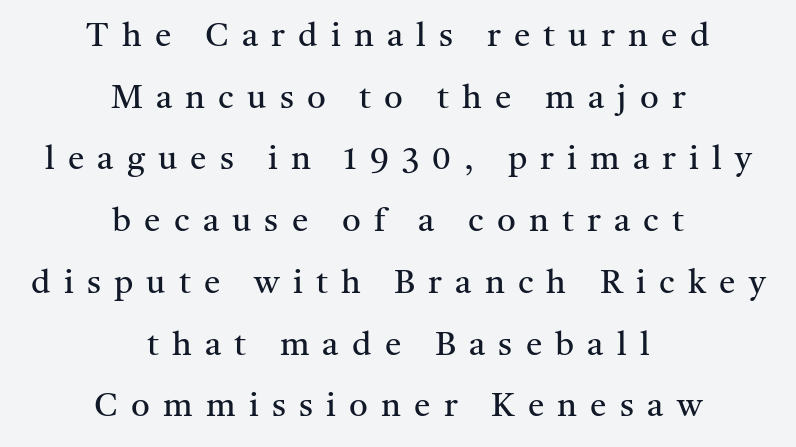
Q: Is the text bold? A: No.
Q: Is the text italic (slanted)? A: No, it is upright.
Q: Is the typeface a serif or a sans-serif typeface? A: Serif.
Q: Is the text underlined? A: No.
Q: How is the paragraph aligned? A: Centered.
Q: Is the spacing between letters normal or unusually wide? A: Unusually wide.
Q: Width (condensed, normal, or wide)? A: Normal.
Q: Stroke contrast? A: Medium.
Q: x-height? A: Medium.
Q: Monospaced? A: No.
